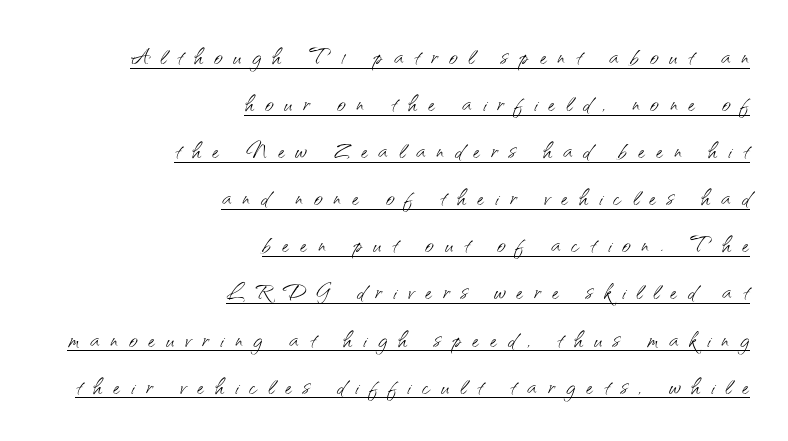
These lines have a slow, spaced-out rhythm from letter to letter. Is the type heavy? It reads as light-to-regular instead. The rendering shows plain stroke endings on the letterforms — a sans-serif design. Rows of type keep a routine distance in the vertical direction.
